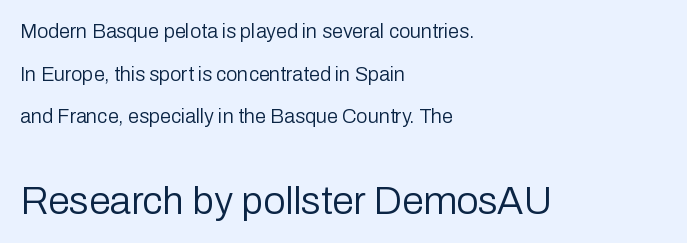
In this sample the second text group is rendered at the bigger scale. Plain, unruled lines of type. Proportional: the letters do not fall into vertical columns. The face used here is rendered with its standard letterfit. Bold? No — there's no thickening of the strokes.
